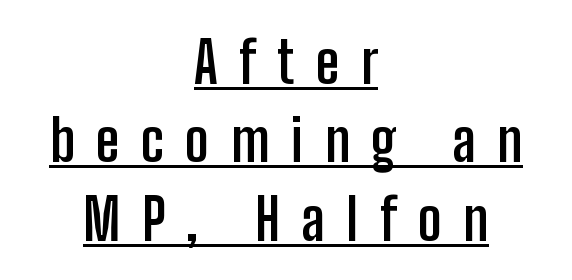
{"serif": "no", "italic": "no", "bold": "yes", "weight": "semibold", "width": "condensed", "stroke_contrast": "low", "x_height": "medium", "monospaced": "no", "underline": "yes", "align": "center", "line_spacing": "normal", "line_spacing_ratio": 1.35, "letter_spacing": "wide", "letter_spacing_em": 0.37, "glyph_px": 58}
